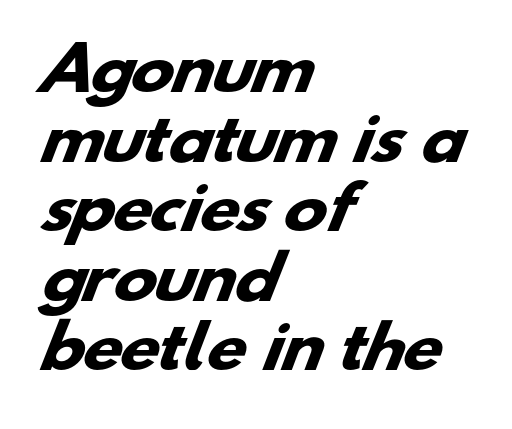
{"serif": "no", "bold": "yes", "weight": "heavy", "width": "wide", "stroke_contrast": "low", "x_height": "small", "monospaced": "no", "underline": "no", "align": "left", "line_spacing_ratio": 1.2, "letter_spacing": "normal", "letter_spacing_em": 0.0, "glyph_px": 58}
